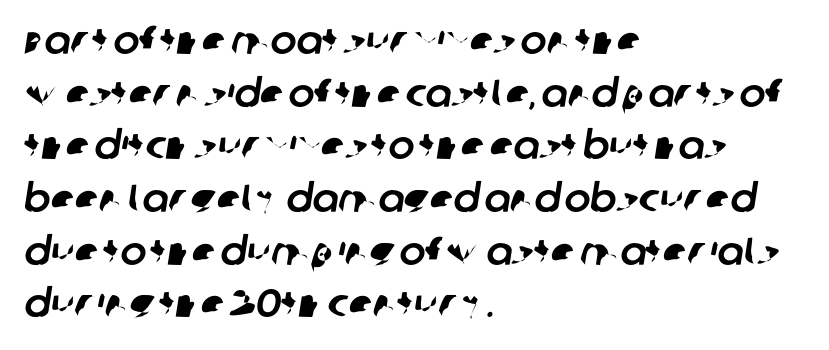
{"serif": "no", "width": "normal", "stroke_contrast": "low", "x_height": "large", "monospaced": "no", "underline": "no", "align": "left", "line_spacing": "normal", "line_spacing_ratio": 1.35, "letter_spacing": "normal", "letter_spacing_em": 0.0, "glyph_px": 39}
